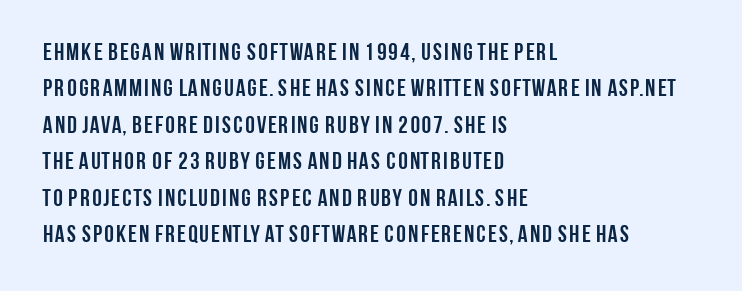
Q: Is the text bold? A: Yes.
Q: Is the text italic (slanted)? A: No, it is upright.
Q: Is the text underlined? A: No.
Q: How is the paragraph aligned? A: Left-aligned.
Q: Is the spacing between letters normal or unusually wide? A: Normal.
Q: Is the spacing between lines tight, normal or loose? A: Normal.
